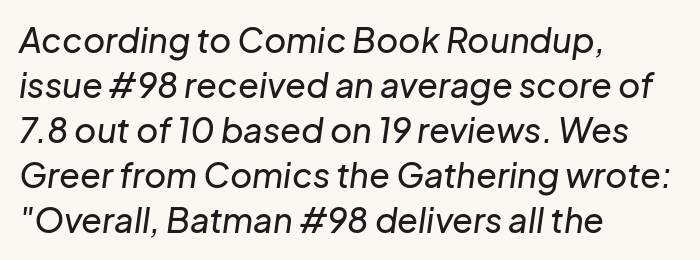
The image shows 34 px text type, italic (leaning right); set left-aligned, normal line spacing (1.32x), normal letter spacing, not underlined; low stroke contrast and a medium x-height.
